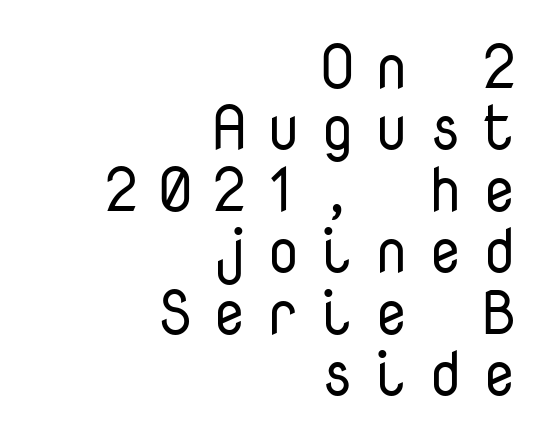
The image shows 62 px regular-weight sans-serif type, upright, monospaced; set right-aligned, tight line spacing (0.99x), unusually wide letter spacing (+0.31 em), not underlined; low stroke contrast and a medium x-height.
